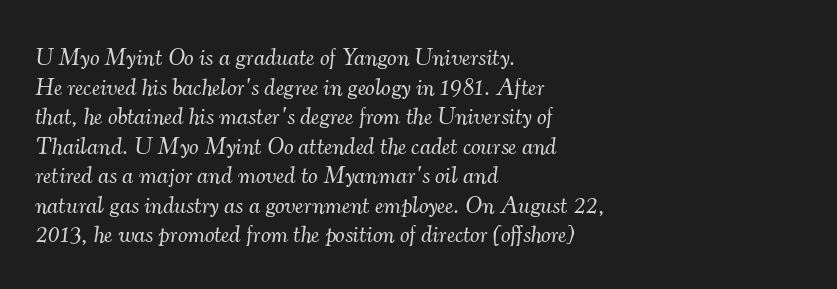
Q: Is the text bold? A: No.
Q: Is the text italic (slanted)? A: Yes, it leans right by about 7 degrees.
Q: Is the text underlined? A: No.
Q: How is the paragraph aligned? A: Left-aligned.
Q: Is the spacing between letters normal or unusually wide? A: Normal.
